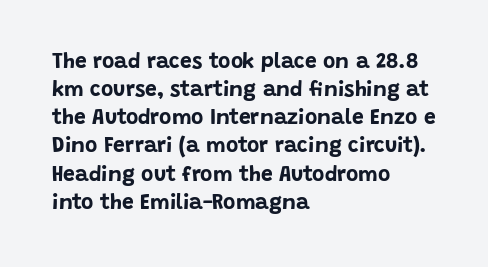
{"italic": "no", "bold": "yes", "underline": "no", "align": "left", "line_spacing": "normal", "line_spacing_ratio": 1.34, "letter_spacing": "normal", "letter_spacing_em": 0.0, "glyph_px": 21}
